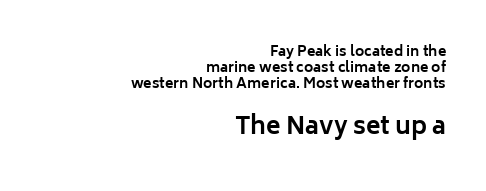
Q: Is the text bold? A: Yes.
Q: Is the text italic (slanted)? A: No, it is upright.
Q: Is the text underlined? A: No.
Q: How is the paragraph aligned? A: Right-aligned.
Q: Is the spacing between letters normal or unusually wide? A: Normal.
Q: Is the spacing between lines tight, normal or loose? A: Tight.
Q: Which block of text is set in a larger size, the first (top) or the second (bottom)? A: The second (bottom) one.
